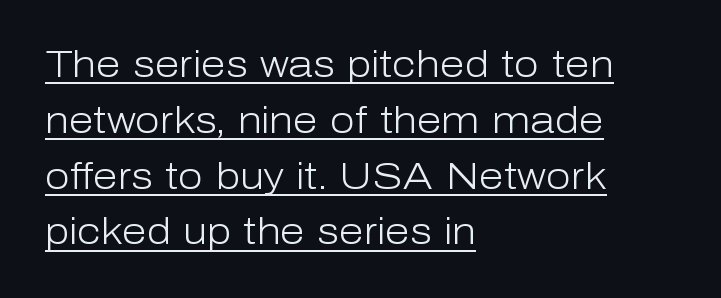
{"serif": "no", "italic": "no", "bold": "no", "weight": "light", "width": "normal", "stroke_contrast": "low", "x_height": "medium", "monospaced": "no", "underline": "yes", "align": "left", "line_spacing": "normal", "line_spacing_ratio": 1.55, "letter_spacing": "normal", "letter_spacing_em": 0.0, "glyph_px": 36}
